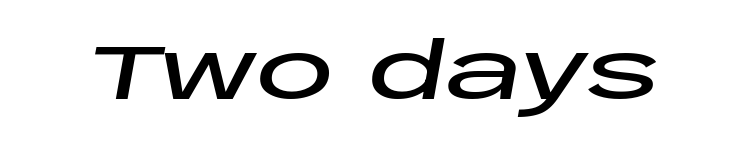
{"italic": "yes", "lean": "right", "slant_degrees": 10, "width": "wide", "stroke_contrast": "low", "x_height": "large", "monospaced": "no", "underline": "no", "letter_spacing": "normal", "letter_spacing_em": 0.0, "glyph_px": 78}
